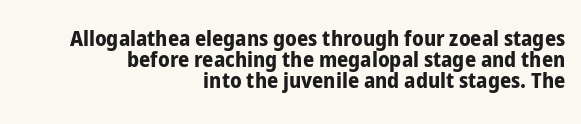
{"italic": "no", "bold": "yes", "underline": "no", "align": "right", "line_spacing": "tight", "line_spacing_ratio": 0.96, "letter_spacing": "normal", "letter_spacing_em": 0.0, "glyph_px": 22}
